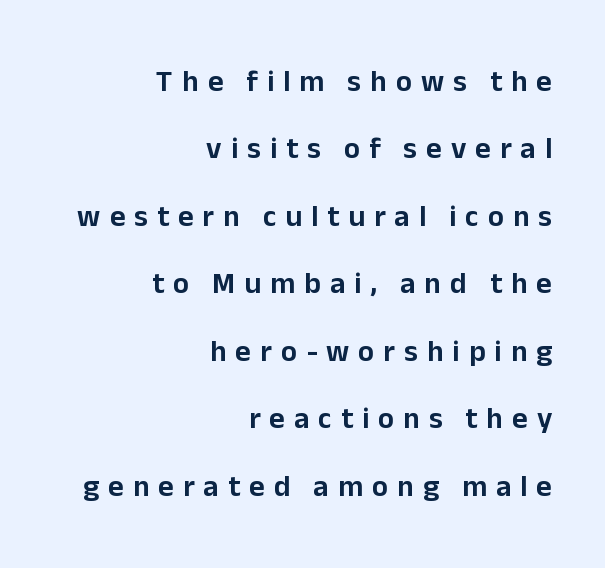
Do the characters align in a grid? No, the font is proportional. Someone cranked the tracking dial way up on this one. Line ends are locked; line starts wander. The text was rendered using a sans face with plain stroke endings. Any mark beneath the type? The region is blank.
